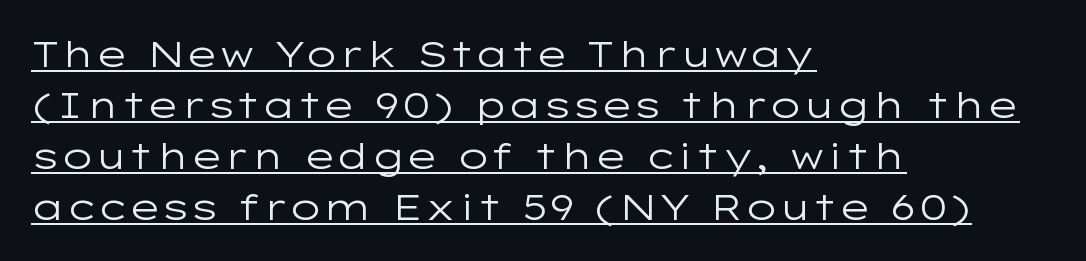
{"serif": "no", "italic": "no", "bold": "no", "weight": "regular", "width": "wide", "stroke_contrast": "low", "x_height": "medium", "monospaced": "no", "underline": "yes", "align": "left", "line_spacing": "normal", "line_spacing_ratio": 1.42, "letter_spacing": "normal", "letter_spacing_em": 0.0, "glyph_px": 36}
